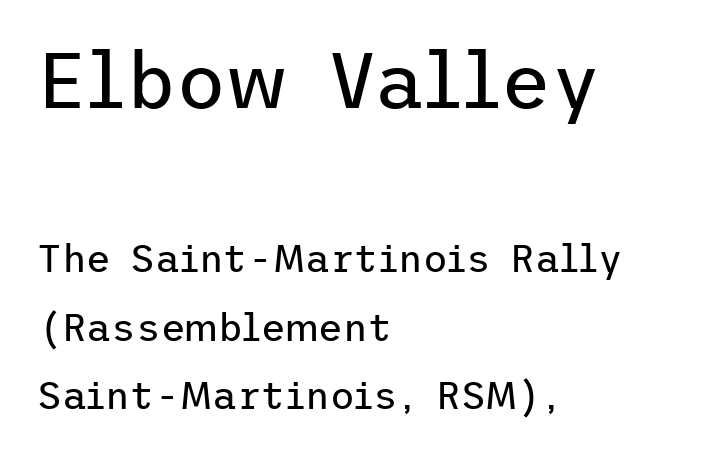
Between these two stacked blocks, the higher one wins on size. Line starts are locked; line ends wander. Regarding serifs, this sample does without them. Plain, unruled lines of type. The letters stand upright; this is a roman face.
